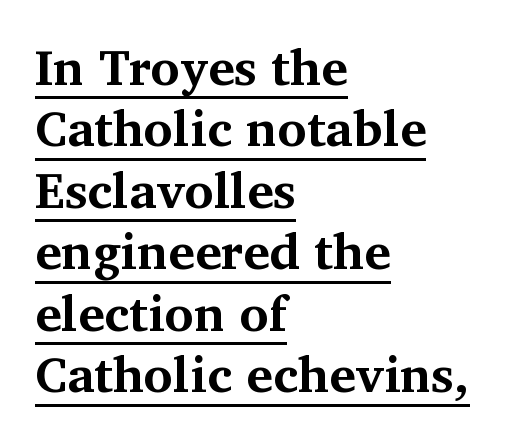
Left-aligned paragraph, ragged on the right. The characters look thick and weighty, a clear bold. Character widths vary here, with narrow letters taking less room than wide ones. You can tell from the footed stems that serif type was used. The specimen includes a rule beneath the text block's lines. The axis of the letterforms is exactly vertical.
